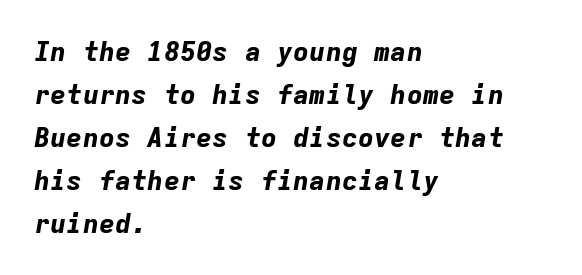
{"italic": "yes", "lean": "right", "slant_degrees": 9, "bold": "yes", "underline": "no", "align": "left", "line_spacing": "normal", "line_spacing_ratio": 1.59, "letter_spacing": "normal", "letter_spacing_em": 0.0, "glyph_px": 27}
